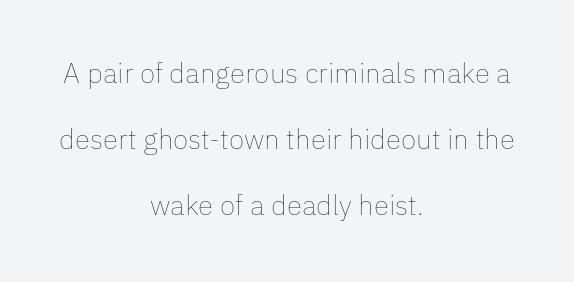
Both edges are ragged and mirror each other, which tells us the setting is centered. Note the varied advance widths — an 'i' is clearly narrower than an 'm'. Type without underlining. Stroke thickness stays within the range of a standard reading face or lighter. Vertical spacing — loose.
